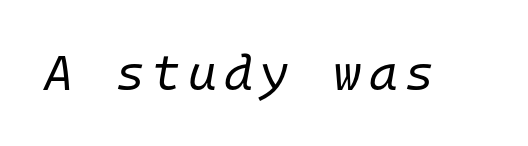
{"italic": "yes", "lean": "right", "slant_degrees": 10, "bold": "no", "weight": "regular", "width": "normal", "stroke_contrast": "low", "x_height": "medium", "monospaced": "yes", "underline": "no", "glyph_px": 49}
